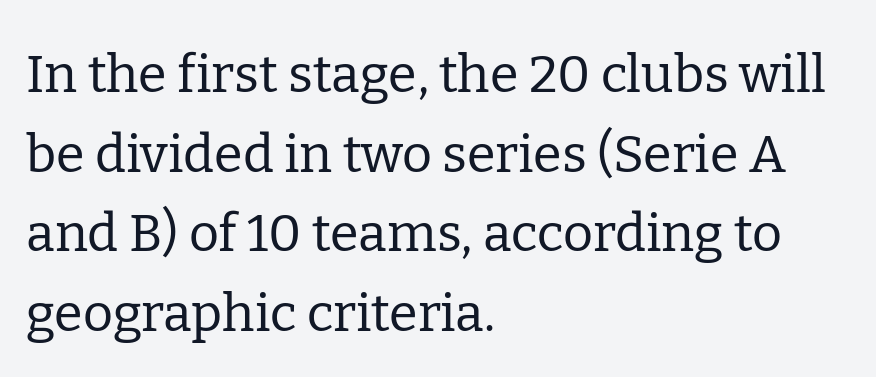
Q: Is the text bold? A: No.
Q: Is the text italic (slanted)? A: No, it is upright.
Q: Is the typeface a serif or a sans-serif typeface? A: Serif.
Q: Is the text underlined? A: No.
Q: How is the paragraph aligned? A: Left-aligned.
Q: Is the spacing between letters normal or unusually wide? A: Normal.
Q: Is the spacing between lines tight, normal or loose? A: Normal.
Q: Width (condensed, normal, or wide)? A: Normal.
Q: Stroke contrast? A: Low.
Q: x-height? A: Medium.
Q: Monospaced? A: No.
